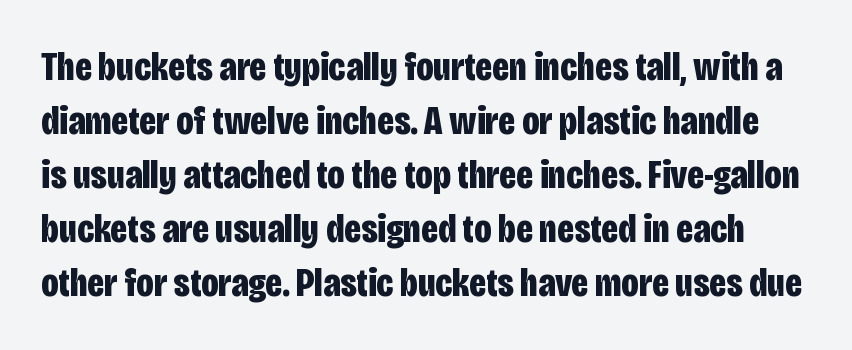
{"serif": "no", "italic": "no", "bold": "yes", "weight": "bold", "width": "condensed", "stroke_contrast": "low", "x_height": "large", "monospaced": "no", "underline": "no", "line_spacing": "normal", "line_spacing_ratio": 1.32, "letter_spacing": "normal", "letter_spacing_em": 0.0, "glyph_px": 41}
